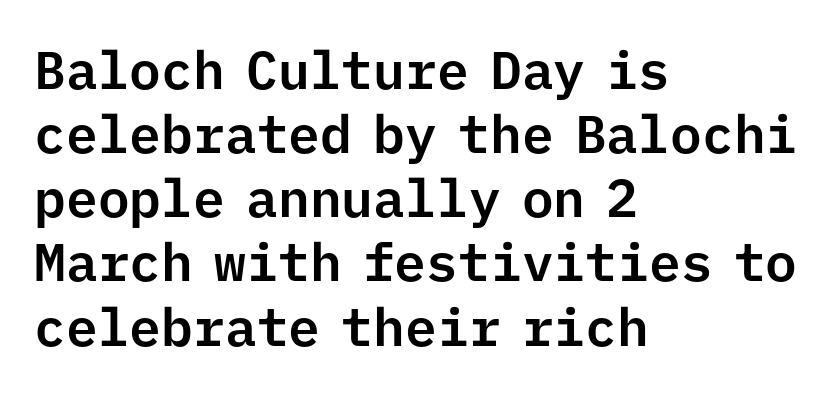
The image shows 53 px sans-serif type, upright, monospaced; set left-aligned, line spacing 1.21x, normal letter spacing, not underlined; low stroke contrast and a medium x-height.
